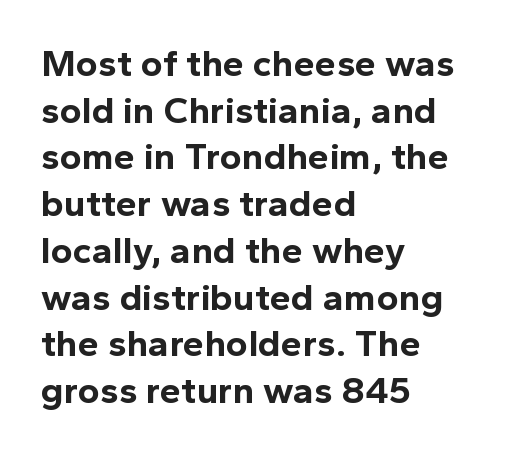
Character widths vary here, with narrow letters taking less room than wide ones. A classic flush-left, rag-right setting is used for this passage. The passage shown is typeset with a sans-serif family. This is heavy type, rendered in bold. Nobody touched the tracking dial on this one. Rule under the text: the space is simply empty.
